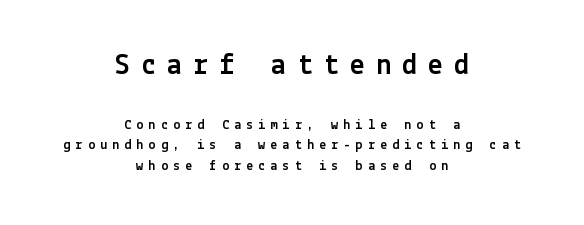
{"serif": "no", "italic": "no", "width": "normal", "x_height": "medium", "underline": "no", "align": "center", "line_spacing": "normal", "line_spacing_ratio": 1.44, "letter_spacing": "wide", "letter_spacing_em": 0.37, "larger_block": "first", "size_ratio": 2.14, "glyph_px": 30}
